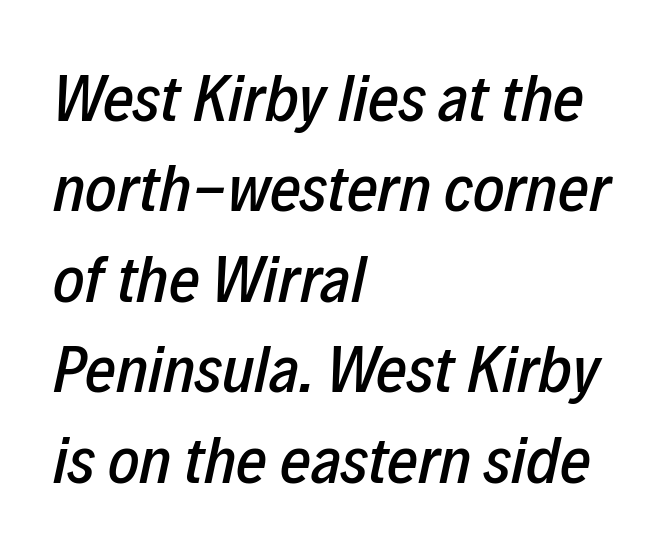
{"italic": "yes", "lean": "right", "slant_degrees": 12, "width": "condensed", "stroke_contrast": "low", "x_height": "medium", "monospaced": "no", "underline": "no", "align": "left", "line_spacing": "normal", "line_spacing_ratio": 1.35, "letter_spacing": "normal", "letter_spacing_em": 0.0, "glyph_px": 67}
